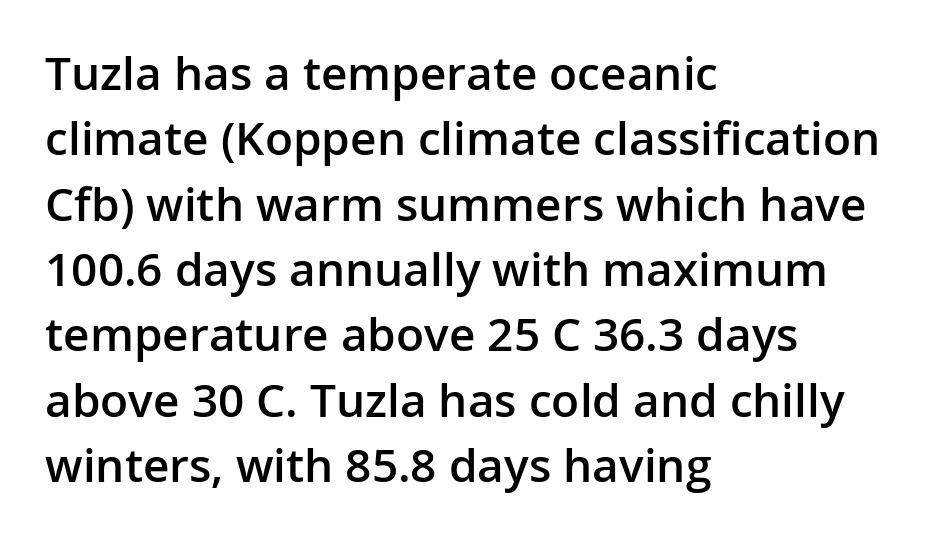
A sans-serif font was chosen for this passage. Rows of type keep a routine distance in the vertical direction. Note the varied advance widths — an 'i' is clearly narrower than an 'm'. The zone under the glyphs is completely vacant. Caption: semibold face, moderately heavy strokes. Letter spacing: default.
